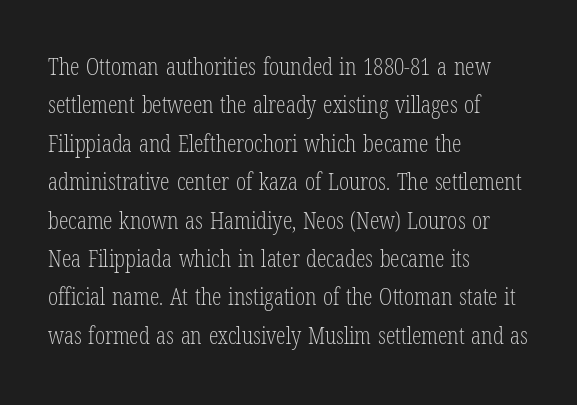
The image shows 24 px text type, upright; set left-aligned, normal line spacing (1.6x), normal letter spacing, not underlined.
